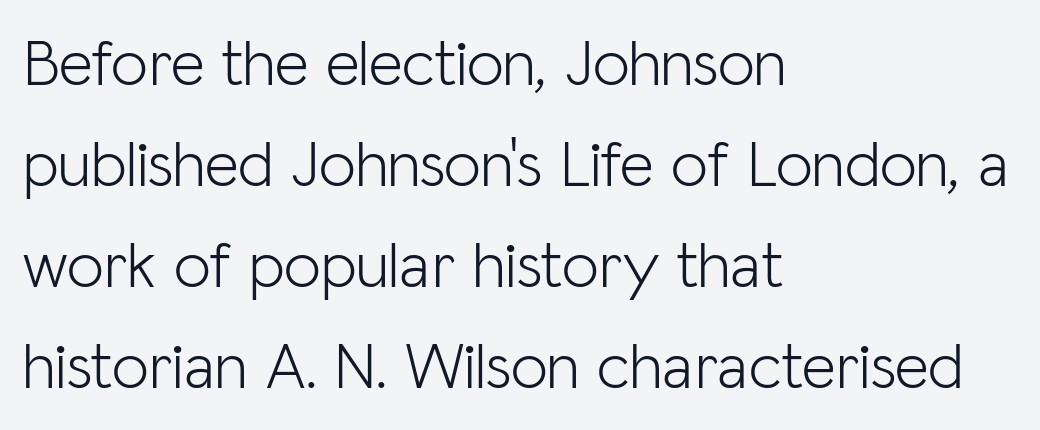
Each new line begins a customary step beneath the previous one. Type without underlining. Think of a printed novel: that variable character pitch is what you see here. Serif or sans? Sans — the stroke terminals are bare. The rendering keeps characters at their native spacing. Typeset ragged right — the left edge is the straight one.
